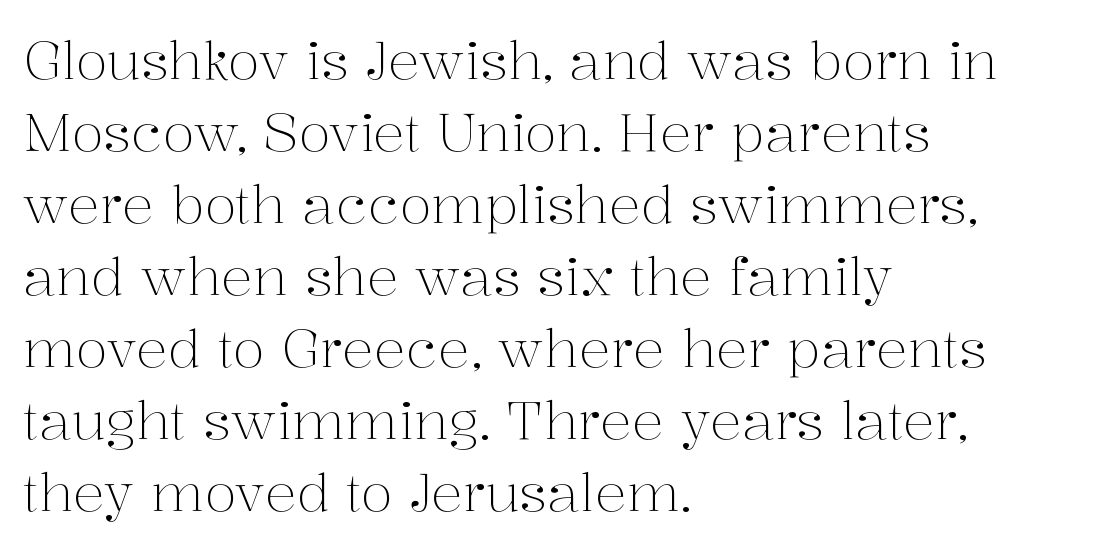
The image shows 53 px light serif type, upright; set left-aligned, normal line spacing (1.36x), normal letter spacing, not underlined; medium stroke contrast and a medium x-height.
